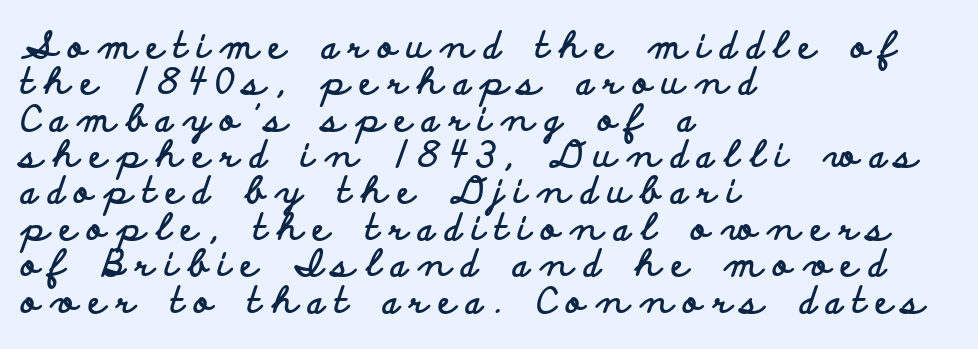
Q: Is the text bold? A: Yes.
Q: Is the text italic (slanted)? A: Yes.
Q: Is the typeface a serif or a sans-serif typeface? A: Sans-serif.
Q: Is the text underlined? A: No.
Q: How is the paragraph aligned? A: Left-aligned.
Q: Is the spacing between letters normal or unusually wide? A: Unusually wide.
Q: Is the spacing between lines tight, normal or loose? A: Tight.
Q: Width (condensed, normal, or wide)? A: Wide.
Q: Stroke contrast? A: Low.
Q: x-height? A: Small.
Q: Monospaced? A: No.
